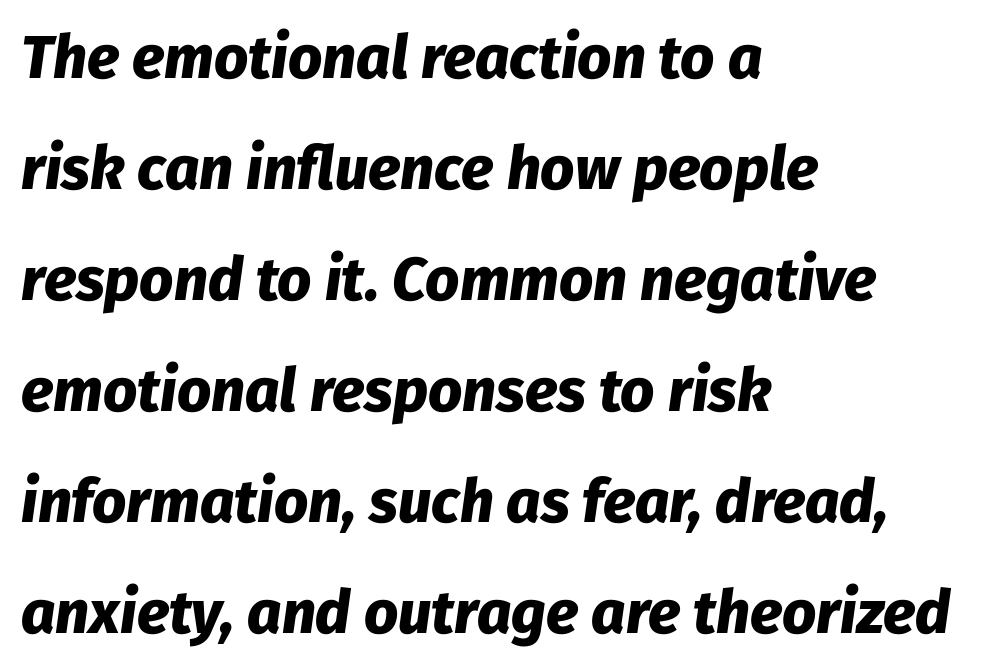
Short and long lines alike share a common starting point at left. Rule under the text: the space is simply empty. The font's italic variant was chosen for this text. The characters look thick and weighty, a clear bold. How are the letters spaced? Ordinarily, with no added tracking.
